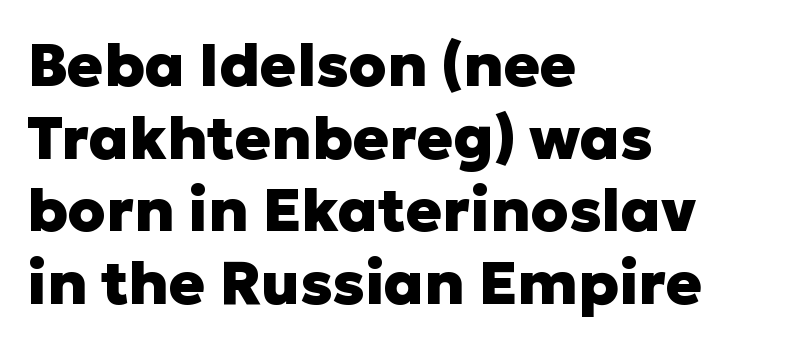
The image shows 60 px heavy sans-serif type, upright; set left-aligned, line spacing 1.21x, normal letter spacing, not underlined; low stroke contrast and a medium x-height.
